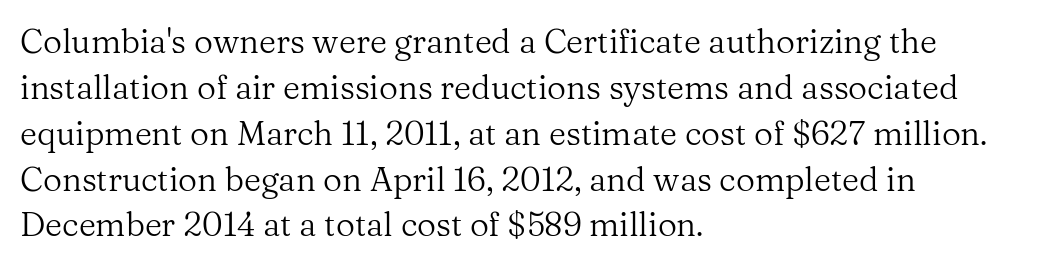
{"serif": "yes", "italic": "no", "bold": "no", "weight": "regular", "width": "normal", "stroke_contrast": "medium", "x_height": "medium", "monospaced": "no", "underline": "no", "align": "left", "line_spacing": "normal", "line_spacing_ratio": 1.39, "letter_spacing": "normal", "letter_spacing_em": 0.0, "glyph_px": 33}
